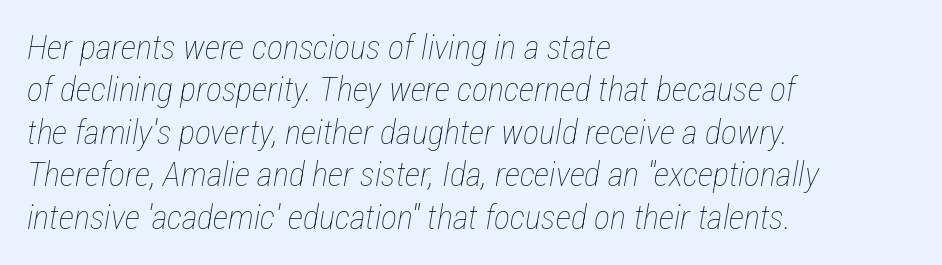
Q: Is the text bold? A: No.
Q: Is the text italic (slanted)? A: Yes, it leans right by about 12 degrees.
Q: Is the text underlined? A: No.
Q: How is the paragraph aligned? A: Left-aligned.
Q: Is the spacing between letters normal or unusually wide? A: Normal.
Q: Is the spacing between lines tight, normal or loose? A: Normal.
Q: Width (condensed, normal, or wide)? A: Condensed.
Q: Stroke contrast? A: Low.
Q: x-height? A: Medium.
Q: Monospaced? A: No.
